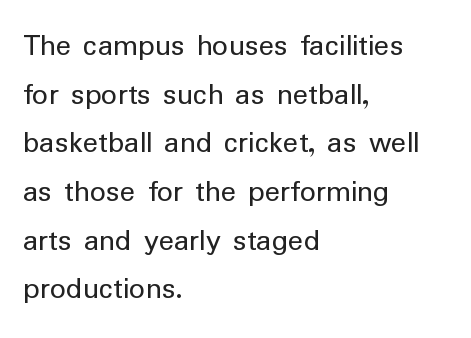
Grotesque or geometric, the face here clearly has no serifs. This is the regular roman posture of the typeface. Tracking value appears to be zero — textbook default spacing. The block of text has a typical density, with ordinary space between rows. The rendering uses natural spacing where letterforms have individual widths. Has an underline been added? It has not.
